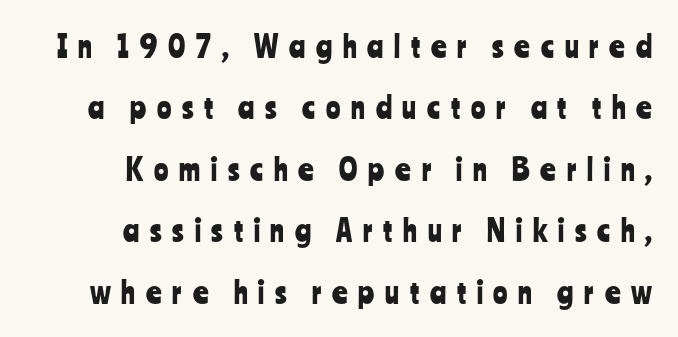
{"serif": "no", "italic": "no", "width": "condensed", "stroke_contrast": "low", "x_height": "medium", "monospaced": "no", "underline": "no", "align": "right", "line_spacing": "loose", "line_spacing_ratio": 2.05, "letter_spacing": "wide", "letter_spacing_em": 0.36, "glyph_px": 30}
